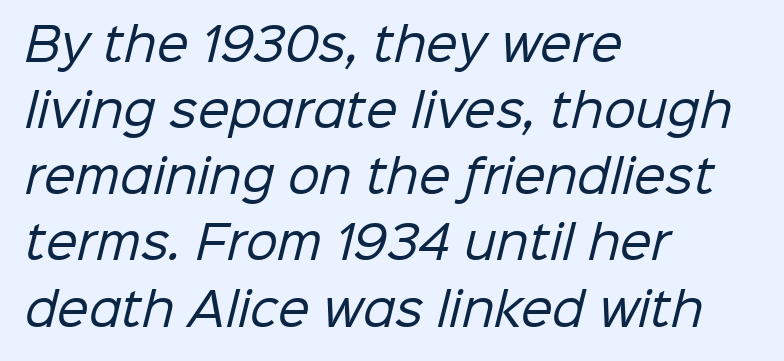
The image shows 45 px regular-weight sans-serif type; set left-aligned, normal line spacing (1.47x), normal letter spacing, not underlined; low stroke contrast and a medium x-height.
